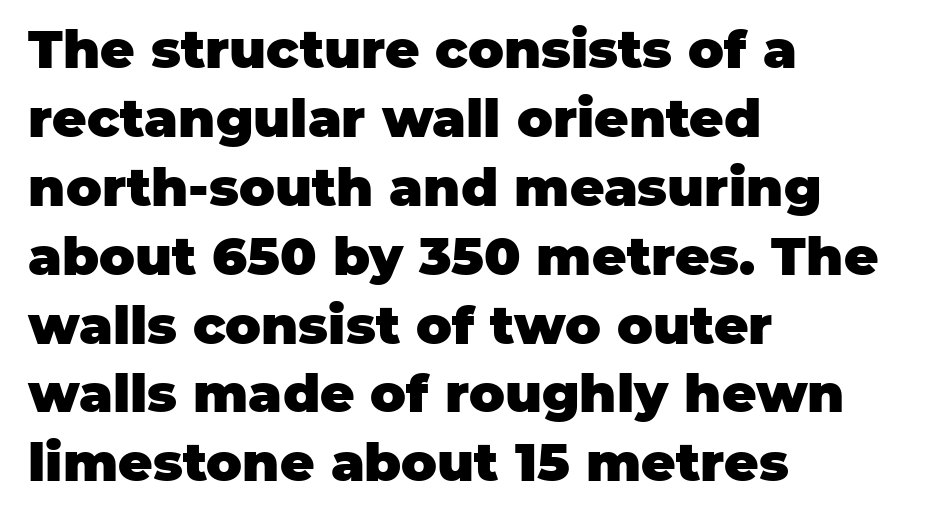
{"serif": "no", "italic": "no", "bold": "yes", "weight": "heavy", "width": "normal", "stroke_contrast": "low", "x_height": "large", "monospaced": "no", "underline": "no", "align": "left", "line_spacing": "normal", "line_spacing_ratio": 1.3, "letter_spacing": "normal", "letter_spacing_em": 0.0, "glyph_px": 53}
